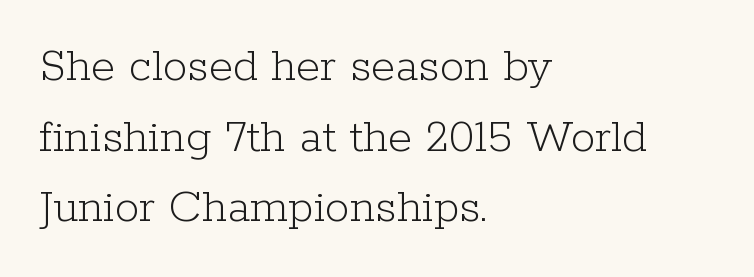
Look at the bottom of the vertical strokes: they flare into serifs here. The strip under each line holds only bare page. Is the type heavy? It reads as light-to-regular instead. Ascenders rise straight up at ninety degrees. In CSS terms this would be text-align: left. Successive baselines arrive at the customary interval.
